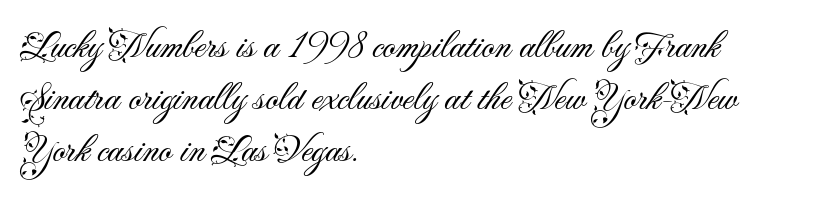
Q: Is the text bold? A: No.
Q: Is the text italic (slanted)? A: Yes.
Q: Is the typeface a serif or a sans-serif typeface? A: Sans-serif.
Q: Is the text underlined? A: No.
Q: How is the paragraph aligned? A: Left-aligned.
Q: Is the spacing between letters normal or unusually wide? A: Normal.
Q: Is the spacing between lines tight, normal or loose? A: Normal.
Q: Width (condensed, normal, or wide)? A: Normal.
Q: Stroke contrast? A: Medium.
Q: x-height? A: Small.
Q: Monospaced? A: No.
